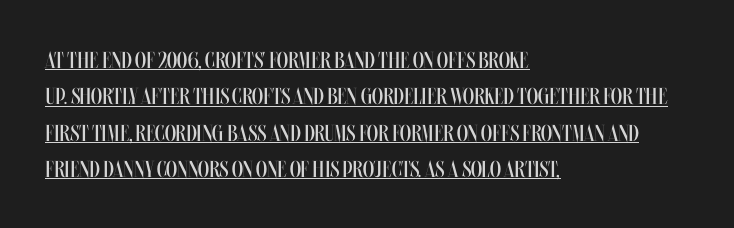
The image shows 23 px text type, upright; set left-aligned, normal line spacing (1.58x), normal letter spacing, underlined.
